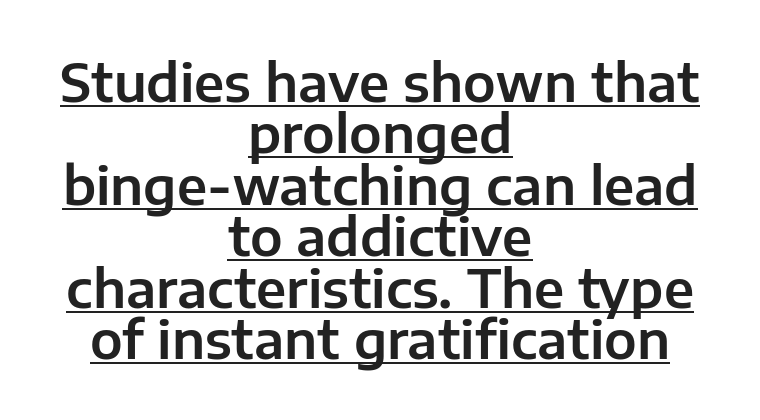
{"serif": "no", "italic": "no", "width": "normal", "stroke_contrast": "low", "x_height": "medium", "monospaced": "no", "underline": "yes", "align": "center", "line_spacing": "tight", "line_spacing_ratio": 0.99, "letter_spacing": "normal", "letter_spacing_em": 0.0, "glyph_px": 52}
